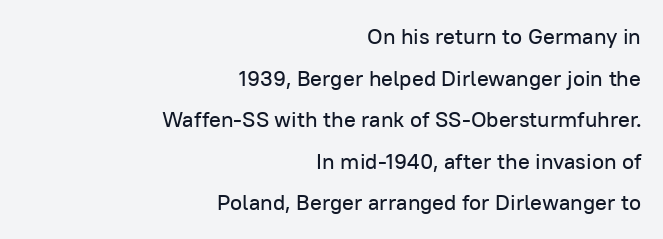
Is the block centered? No — it sits flush against the right margin. Rendered with straight, roman letterforms. The space directly below the letters is spotless. The horizontal fit of the characters is conventional and even.
